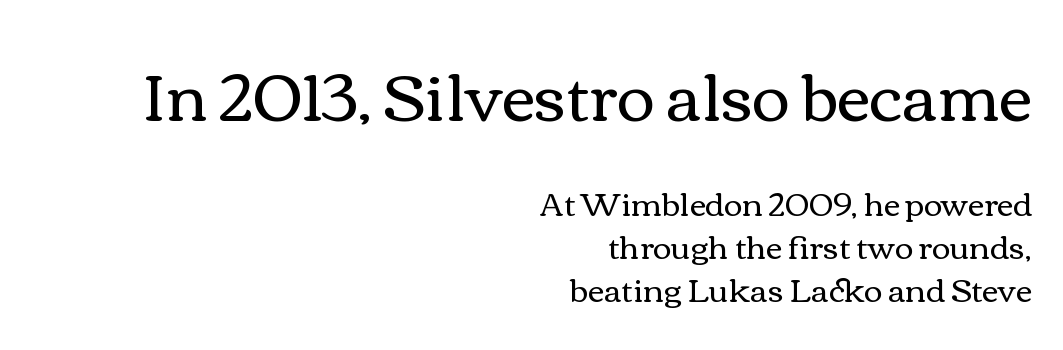
Character widths vary here, with narrow letters taking less room than wide ones. Every character sits straight up, as roman type does. The strokes are not fattened; the text isn't bold. Characters follow at the spacing the type designer built in. The passage is arranged like a letterhead date or caption credit — flush right.
